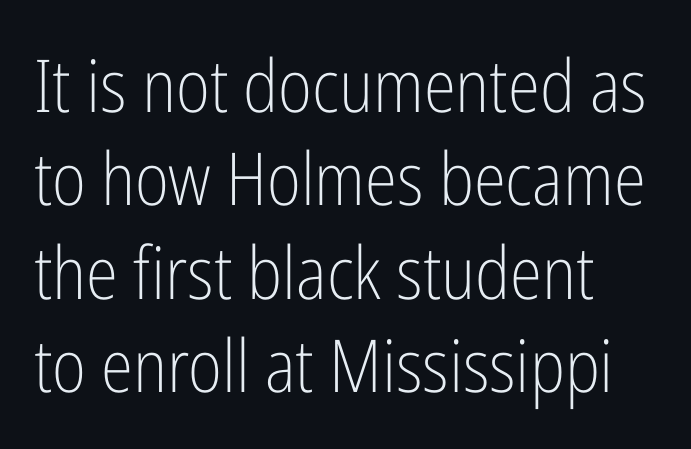
Bare-footed words on every line. Stems and bowls with no extra thickness — not bold. Is this a fixed-width face? No — the glyphs have proportional, varying widths. Compared with a centered layout, this one pins lines to the left instead. You can tell it's not italic because the verticals are truly vertical.
